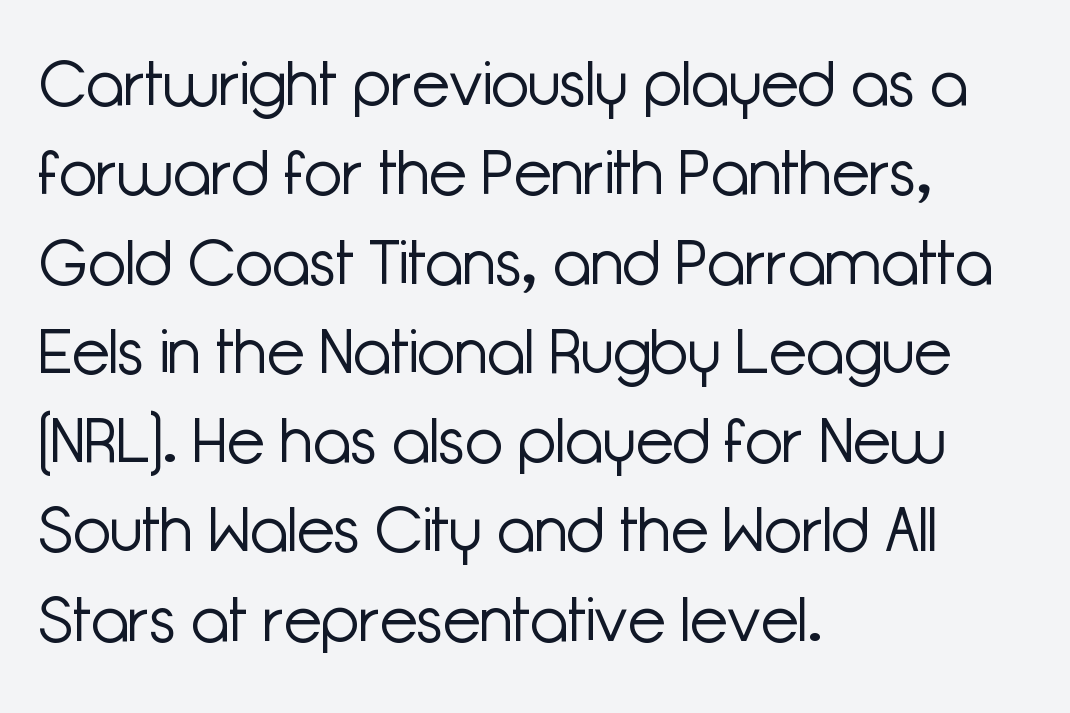
Q: Is the text bold? A: No.
Q: Is the text italic (slanted)? A: No, it is upright.
Q: Is the typeface a serif or a sans-serif typeface? A: Sans-serif.
Q: Is the text underlined? A: No.
Q: How is the paragraph aligned? A: Left-aligned.
Q: Is the spacing between letters normal or unusually wide? A: Normal.
Q: Is the spacing between lines tight, normal or loose? A: Normal.
Q: Width (condensed, normal, or wide)? A: Normal.
Q: Stroke contrast? A: Low.
Q: x-height? A: Medium.
Q: Monospaced? A: No.
